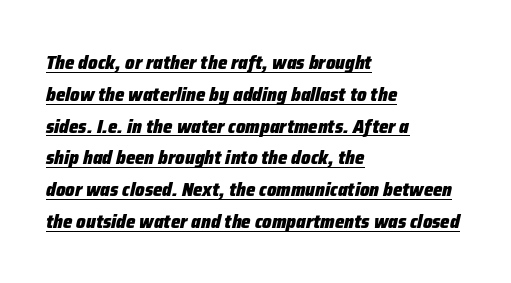
{"italic": "yes", "lean": "right", "slant_degrees": 12, "bold": "yes", "underline": "yes", "align": "left", "line_spacing": "normal", "line_spacing_ratio": 1.59, "letter_spacing": "normal", "letter_spacing_em": 0.0, "glyph_px": 20}
